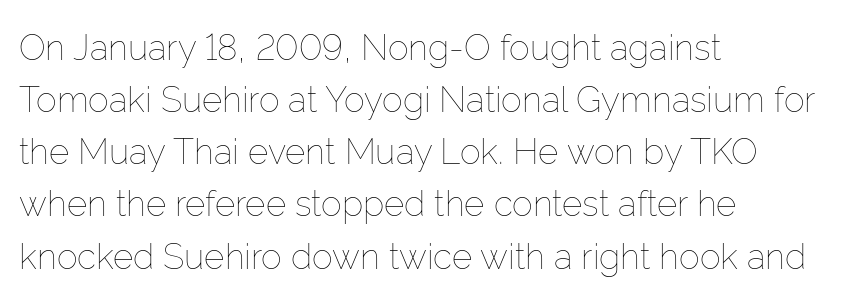
{"italic": "no", "bold": "no", "weight": "thin", "width": "normal", "stroke_contrast": "low", "x_height": "medium", "monospaced": "no", "underline": "no", "align": "left", "line_spacing": "normal", "line_spacing_ratio": 1.49, "letter_spacing": "normal", "letter_spacing_em": 0.0, "glyph_px": 35}
